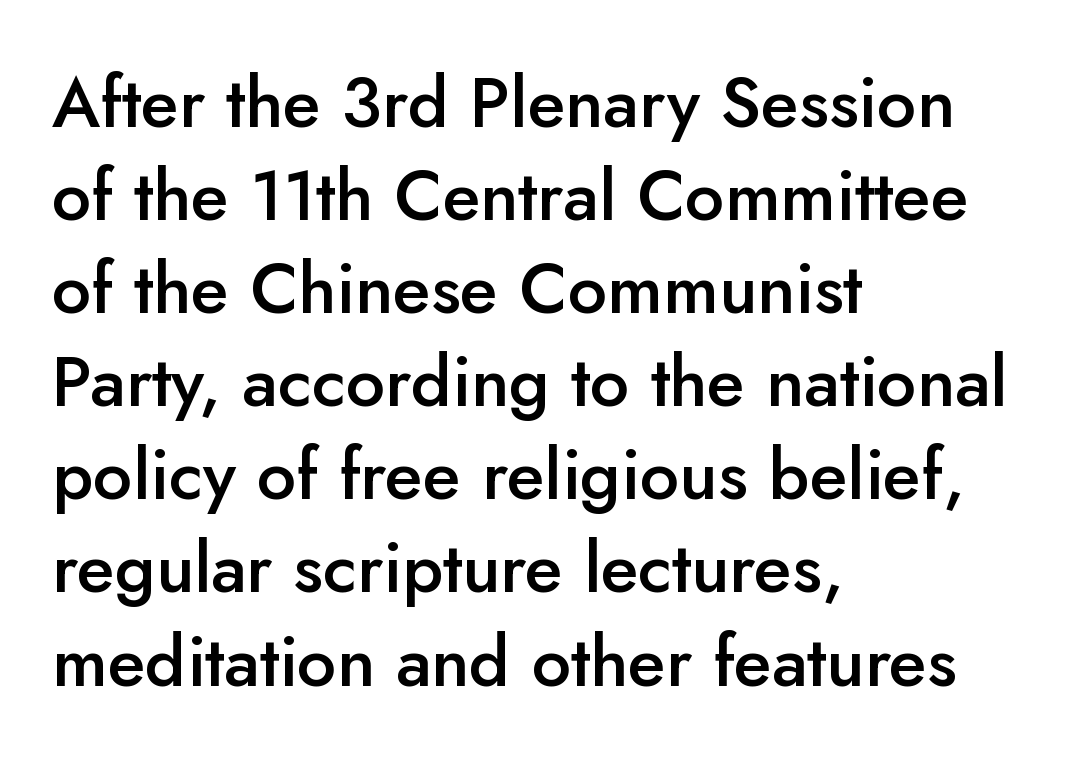
The image shows 70 px semibold sans-serif type, upright; set left-aligned, normal line spacing (1.33x), normal letter spacing, not underlined; low stroke contrast and a small x-height.
